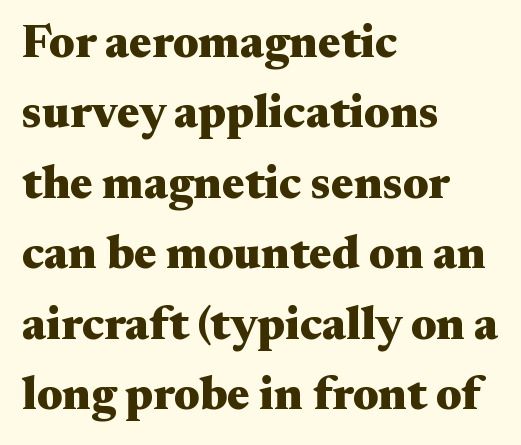
{"serif": "yes", "italic": "no", "bold": "yes", "weight": "heavy", "width": "wide", "stroke_contrast": "medium", "x_height": "small", "monospaced": "no", "underline": "no", "align": "left", "line_spacing": "normal", "line_spacing_ratio": 1.5, "letter_spacing": "normal", "letter_spacing_em": 0.0, "glyph_px": 47}
